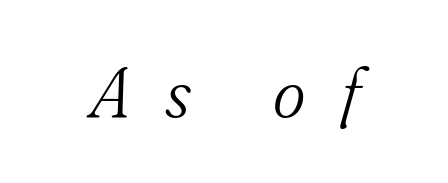
Bare-footed words on every line. Look at the tracking — it's clearly loosened, letters drifting apart. Weight: regular or lighter. The text was rendered using a seriffed face with decorative stroke endings.
